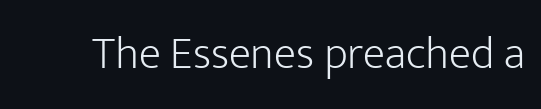
The image shows 46 px light sans-serif type, upright; set normal letter spacing, not underlined; low stroke contrast and a medium x-height.
